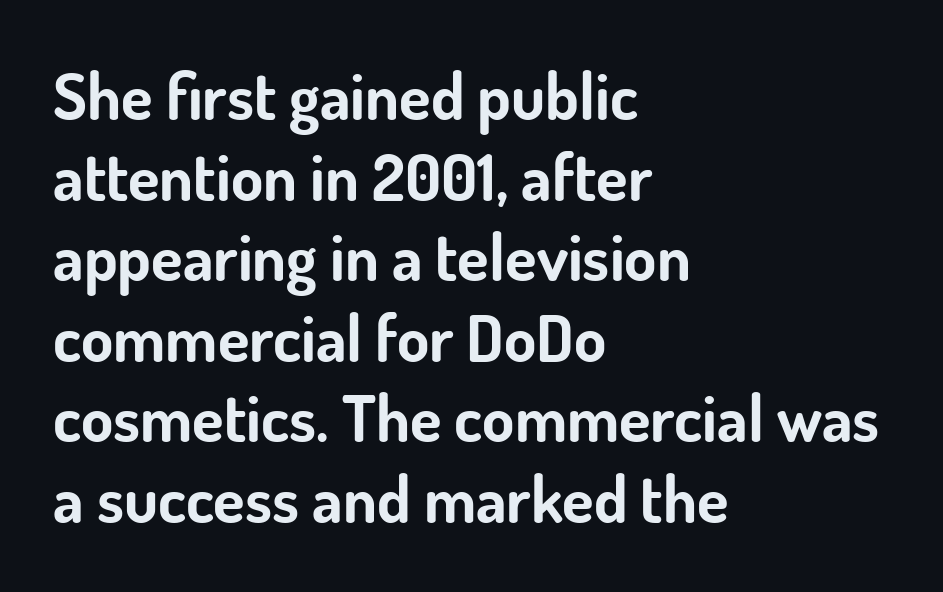
The image shows 65 px bold sans-serif type, upright; set left-aligned, line spacing 1.24x, normal letter spacing, not underlined; low stroke contrast and a small x-height.
